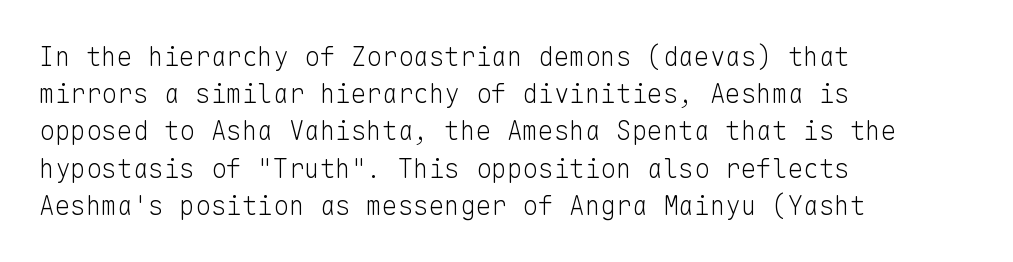
The rendering anchors every line to the left-hand side. A clean baseline with only descenders dipping below it. No chunkiness to these letters — they're not bold. Leading matches the norm, producing a regular column. Ascenders rise straight up at ninety degrees. Nobody touched the tracking dial on this one.
